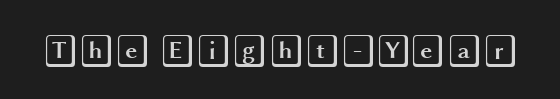
Tracking here is standard; glyphs follow each other at the usual distance. The baseline area is clear. These lines were composed using upright roman letters.
